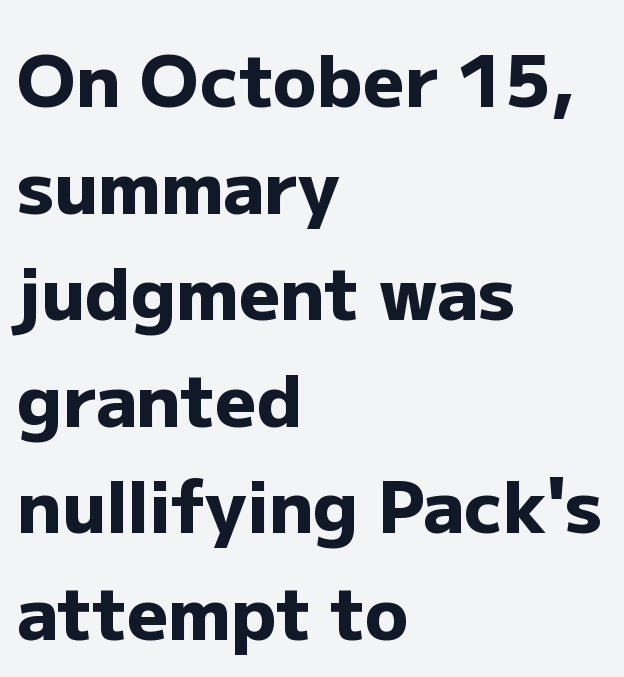
The image shows 72 px heavy sans-serif type, upright; set left-aligned, normal line spacing (1.48x), normal letter spacing, not underlined; low stroke contrast and a medium x-height.
